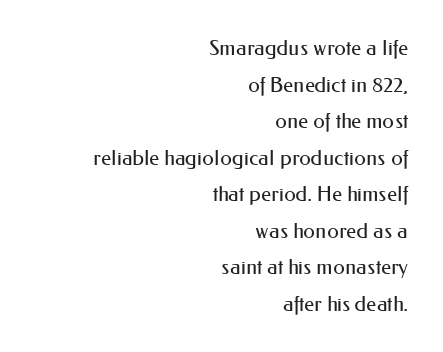
The image shows 21 px text type, upright; set right-aligned, line spacing 1.74x, normal letter spacing, not underlined.
